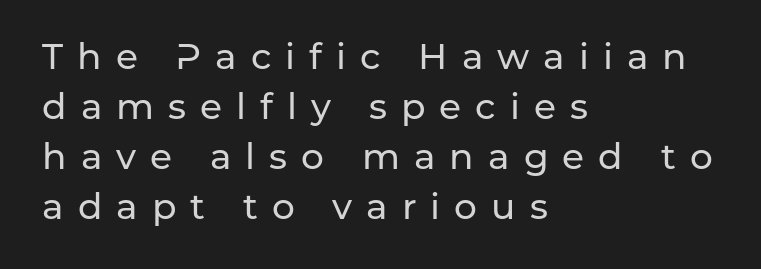
{"serif": "no", "italic": "no", "width": "normal", "stroke_contrast": "low", "x_height": "medium", "monospaced": "no", "underline": "no", "align": "left", "line_spacing": "normal", "line_spacing_ratio": 1.39, "letter_spacing": "wide", "letter_spacing_em": 0.39, "glyph_px": 36}
